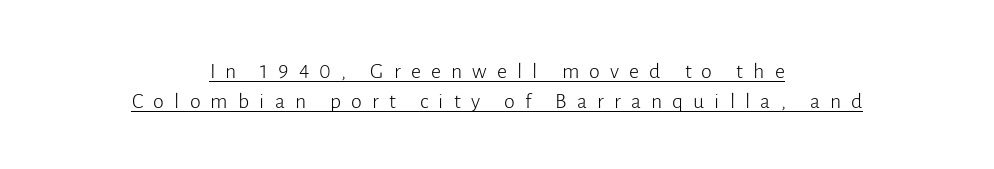
Q: Is the text bold? A: No.
Q: Is the text italic (slanted)? A: No, it is upright.
Q: Is the text underlined? A: Yes.
Q: How is the paragraph aligned? A: Centered.
Q: Is the spacing between letters normal or unusually wide? A: Unusually wide.
Q: Is the spacing between lines tight, normal or loose? A: Normal.
